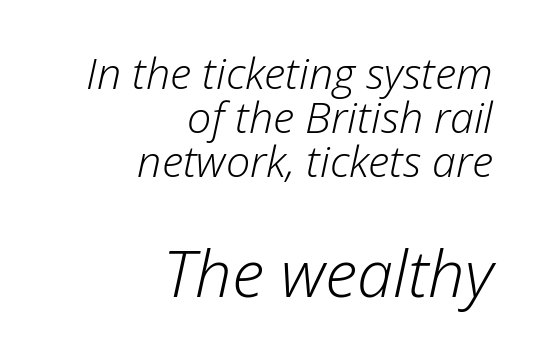
The passage shown stacks its lines with hardly any gap. No letter is thick-stroked: the sample isn't bold. You could not count columns in this text — the font is proportionally spaced. In terms of posture, this sample is oblique. Small over large — that's the arrangement of the two blocks here.
